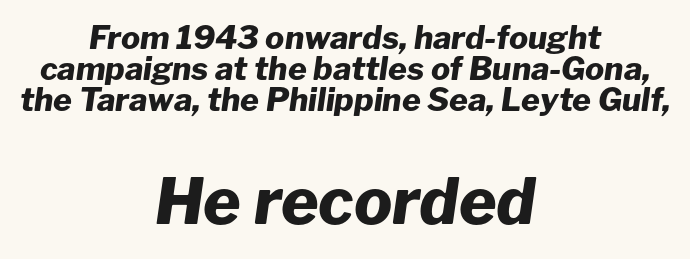
{"italic": "yes", "lean": "right", "slant_degrees": 8, "bold": "yes", "weight": "heavy", "width": "normal", "stroke_contrast": "low", "x_height": "medium", "monospaced": "no", "underline": "no", "align": "center", "line_spacing": "tight", "line_spacing_ratio": 0.97, "letter_spacing": "normal", "letter_spacing_em": 0.0, "larger_block": "second", "size_ratio": 2.0, "glyph_px": 64}
